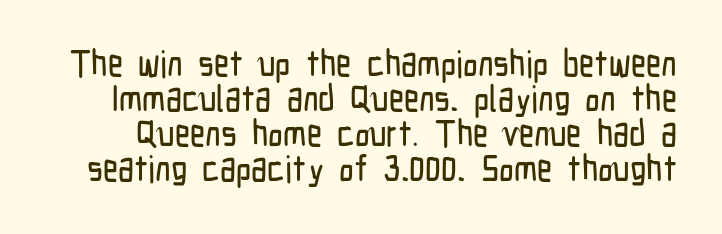
{"serif": "no", "italic": "no", "width": "condensed", "stroke_contrast": "low", "x_height": "medium", "monospaced": "no", "underline": "no", "line_spacing": "tight", "line_spacing_ratio": 0.95, "letter_spacing": "normal", "letter_spacing_em": 0.0, "glyph_px": 37}
